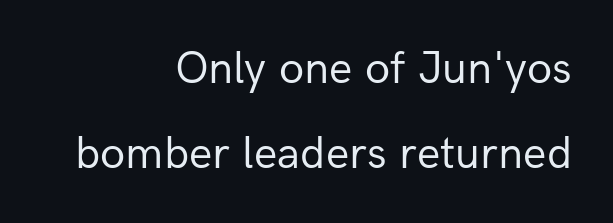
{"serif": "no", "italic": "no", "bold": "no", "weight": "regular", "width": "normal", "stroke_contrast": "low", "x_height": "medium", "monospaced": "no", "underline": "no", "align": "right", "line_spacing_ratio": 1.84, "letter_spacing": "normal", "letter_spacing_em": 0.0, "glyph_px": 46}
